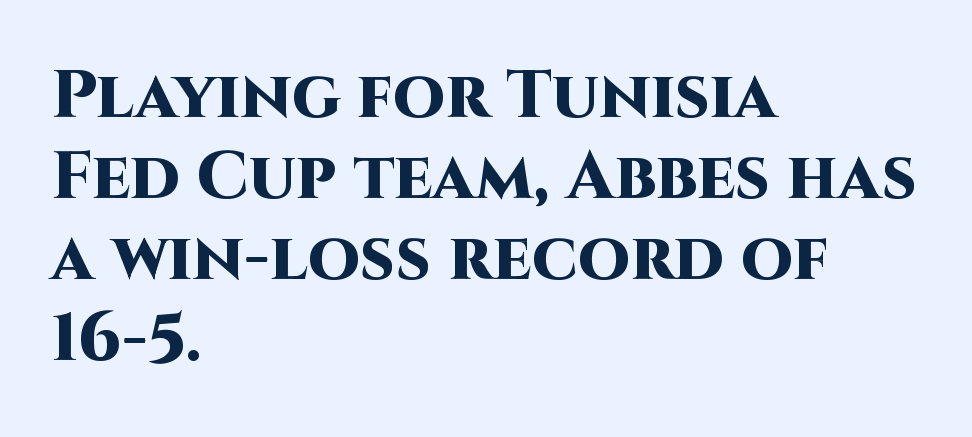
Plenty of ink on the page — the face is bold. Line beginnings align vertically; line endings do not. Look at the bottom of the vertical strokes: they stop flat, with no serifs. Honestly, the letter spacing is just normal — you wouldn't notice it. Style check: upright. Varying glyph widths throughout — classic text-font behaviour.
